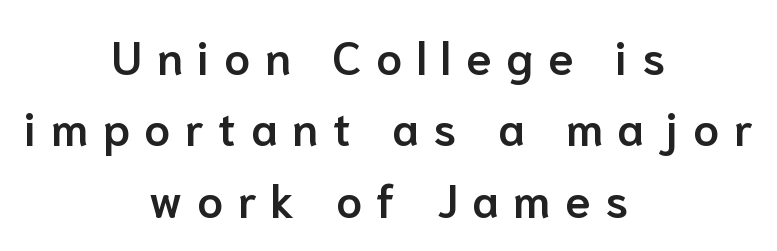
The image shows 46 px semibold sans-serif type, upright; set centered, normal line spacing (1.55x), unusually wide letter spacing (+0.32 em), not underlined; low stroke contrast and a medium x-height.
